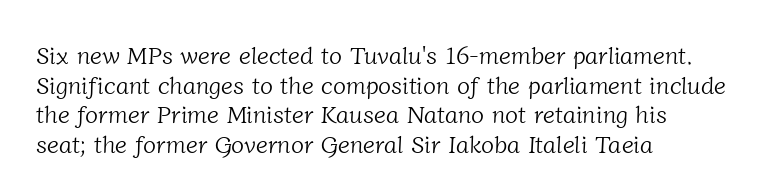
{"bold": "no", "underline": "no", "align": "left", "line_spacing_ratio": 1.23, "letter_spacing": "normal", "letter_spacing_em": 0.0, "glyph_px": 24}
